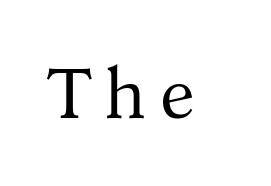
A clean baseline with only descenders dipping below it. A quiet, ordinary-to-light weight characterises the typeface. Is there any slant? The stems are plumb. Is this a fixed-width face? No — the glyphs have proportional, varying widths.
